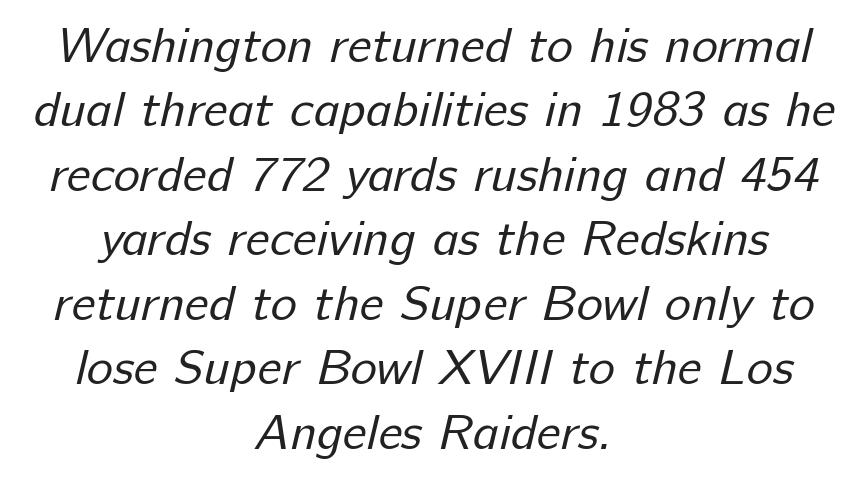
Nobody drew a line under any word here. These lines keep a tight, regular rhythm from letter to letter. Here the designer chose a conventional face with non-uniform glyph widths. The characters display no serif detailing; their extremities are plain. Is this a heavy cut? Hardly; it is regular or lighter. The compositor balanced each line on the midline.
